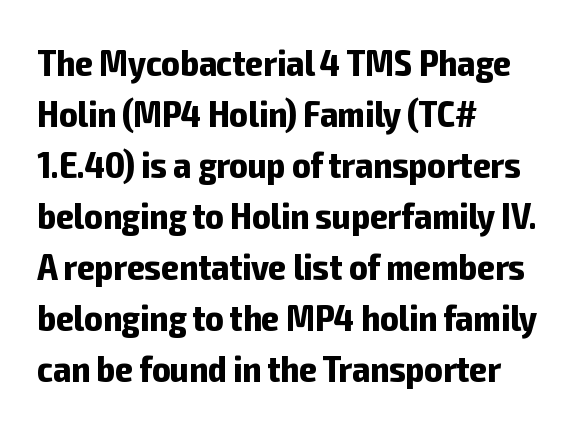
Q: Is the text bold? A: Yes.
Q: Is the text italic (slanted)? A: No, it is upright.
Q: Is the typeface a serif or a sans-serif typeface? A: Sans-serif.
Q: Is the text underlined? A: No.
Q: How is the paragraph aligned? A: Left-aligned.
Q: Is the spacing between letters normal or unusually wide? A: Normal.
Q: Is the spacing between lines tight, normal or loose? A: Normal.
Q: Width (condensed, normal, or wide)? A: Condensed.
Q: Stroke contrast? A: Low.
Q: x-height? A: Medium.
Q: Monospaced? A: No.
